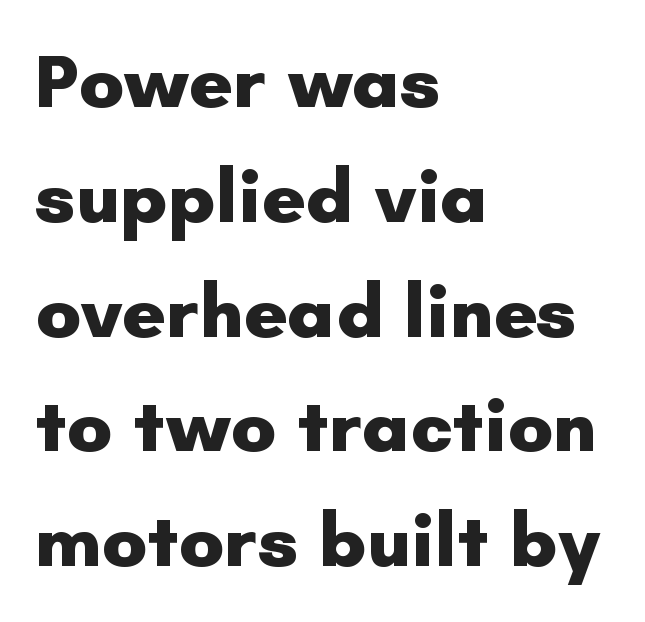
No feet cap the strokes, marking this as sans-serif type. When letters stand straight like this, we call the style roman or upright. This is heavy type, rendered in bold. These lines sit exactly where default settings would place them. These lines stack with their left ends in a neat column. The rendering keeps characters at their native spacing.
